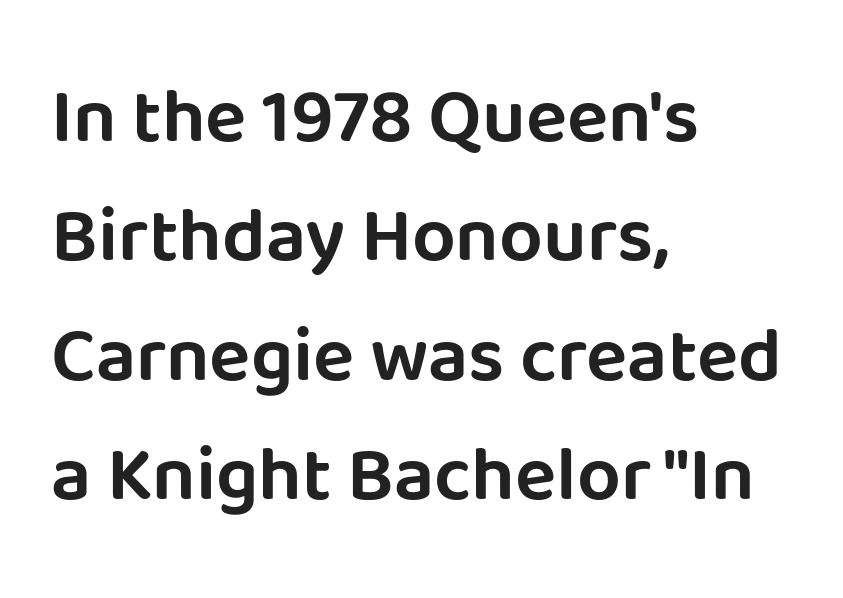
Q: Is the text italic (slanted)? A: No, it is upright.
Q: Is the typeface a serif or a sans-serif typeface? A: Sans-serif.
Q: Is the text underlined? A: No.
Q: How is the paragraph aligned? A: Left-aligned.
Q: Is the spacing between letters normal or unusually wide? A: Normal.
Q: Is the spacing between lines tight, normal or loose? A: Normal.
Q: Width (condensed, normal, or wide)? A: Normal.
Q: Stroke contrast? A: Low.
Q: x-height? A: Large.
Q: Monospaced? A: No.
